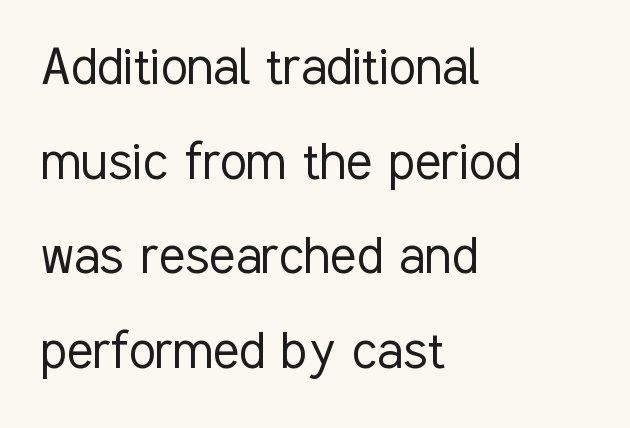
{"serif": "no", "italic": "no", "bold": "no", "weight": "light", "width": "condensed", "stroke_contrast": "low", "x_height": "medium", "monospaced": "no", "underline": "no", "align": "left", "line_spacing": "normal", "line_spacing_ratio": 1.55, "letter_spacing": "normal", "letter_spacing_em": 0.0, "glyph_px": 61}
